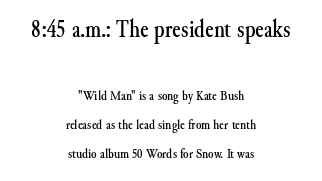
The image shows 25 px text type, upright; set centered, loose line spacing (2.06x), normal letter spacing, not underlined; the first (top) block is 1.79x larger.
